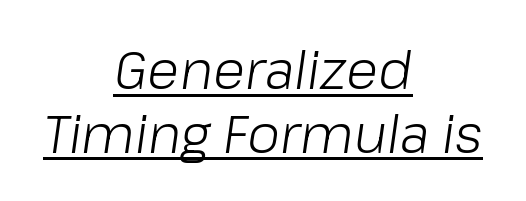
The image shows 53 px light type, italic (leaning right); set centered, line spacing 1.2x, normal letter spacing, underlined; low stroke contrast and a medium x-height.
